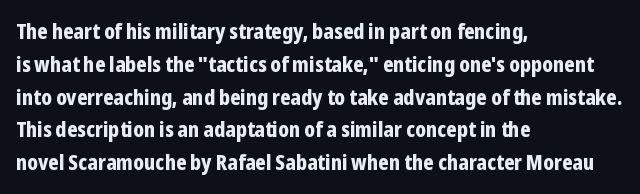
Q: Is the text bold? A: Yes.
Q: Is the text italic (slanted)? A: No, it is upright.
Q: Is the text underlined? A: No.
Q: How is the paragraph aligned? A: Left-aligned.
Q: Is the spacing between letters normal or unusually wide? A: Normal.
Q: Is the spacing between lines tight, normal or loose? A: Normal.
